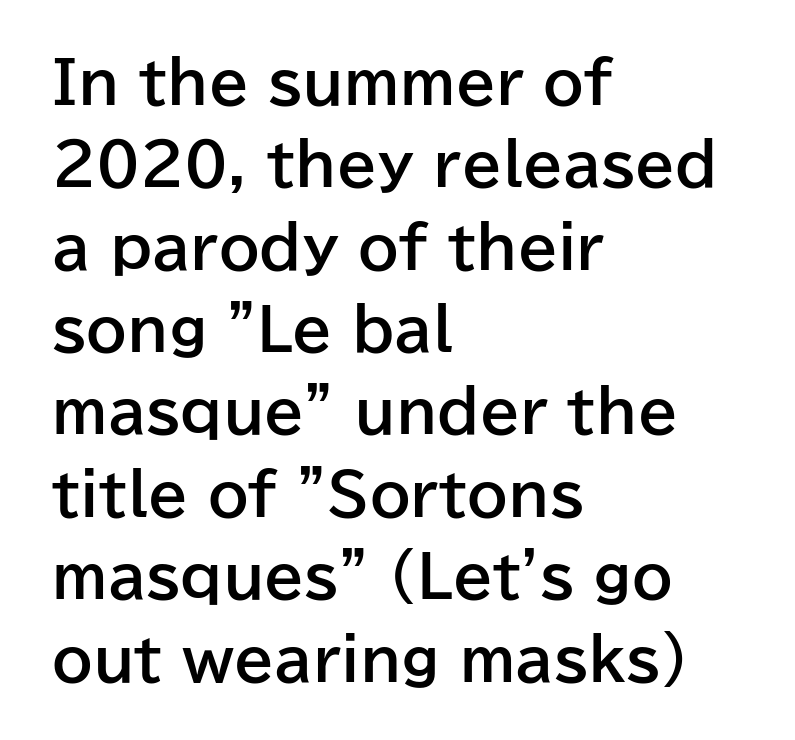
The image shows 58 px bold sans-serif type, upright; set left-aligned, normal line spacing (1.42x), normal letter spacing, not underlined; low stroke contrast and a medium x-height.
